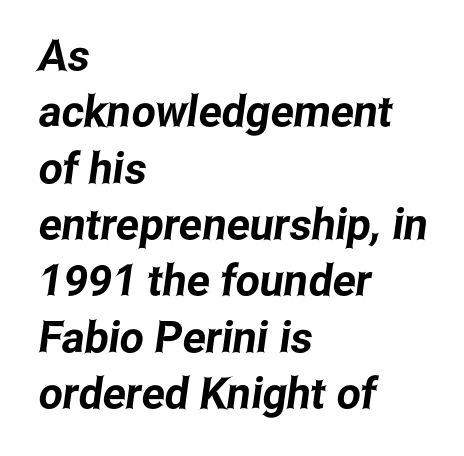
Where is the straight margin? On the left. The face used here is rendered with its standard letterfit. Anything drawn beneath the words? Only blank space. Interline gaps are of average width in this sample. The letters advance in unequal steps, a hallmark of proportional type.
